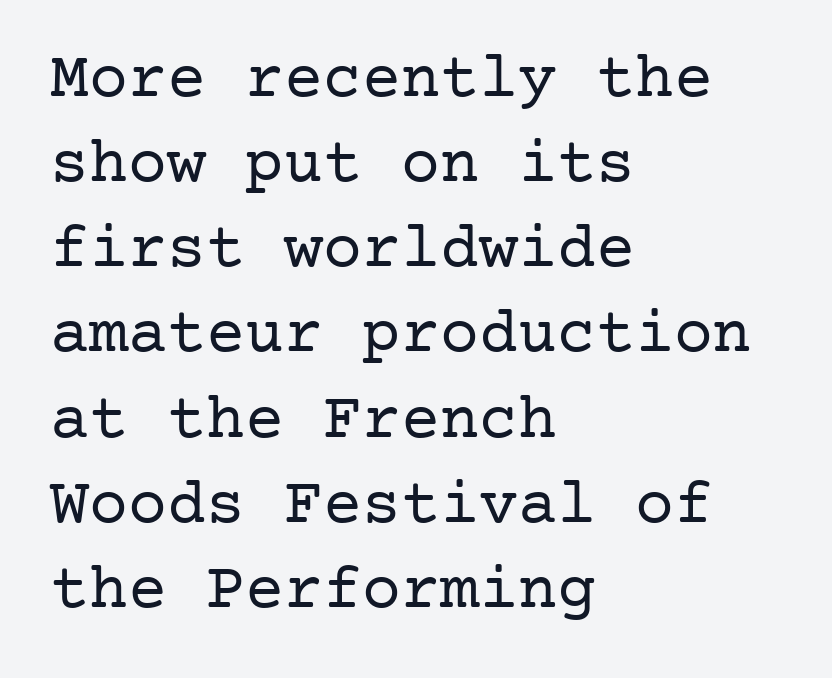
{"serif": "yes", "italic": "no", "bold": "no", "weight": "regular", "width": "normal", "stroke_contrast": "low", "x_height": "medium", "underline": "no", "align": "left", "line_spacing": "normal", "line_spacing_ratio": 1.31, "letter_spacing": "normal", "letter_spacing_em": 0.0, "glyph_px": 65}
